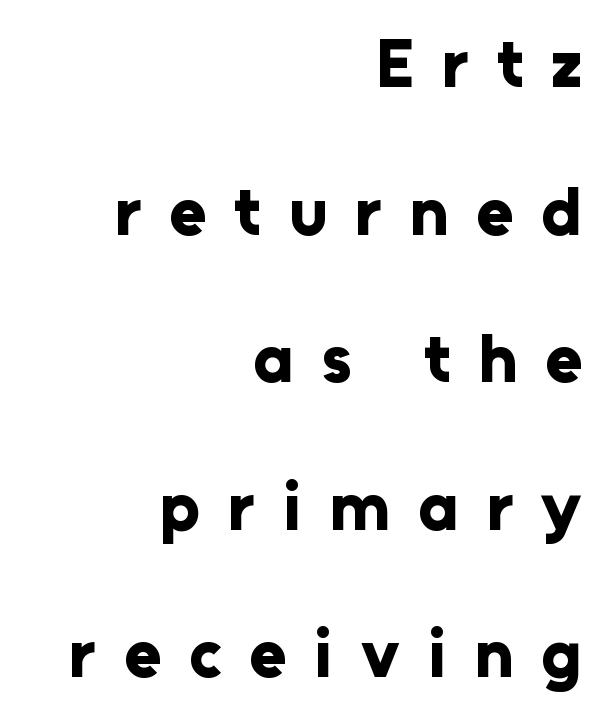
The image shows 68 px bold sans-serif type, upright; set right-aligned, loose line spacing (2.17x), unusually wide letter spacing (+0.41 em), not underlined; low stroke contrast and a medium x-height.
